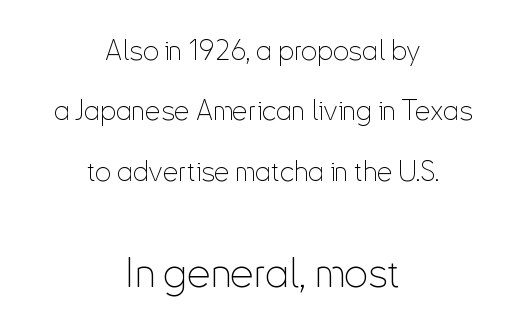
{"serif": "no", "italic": "no", "bold": "no", "weight": "thin", "width": "condensed", "stroke_contrast": "low", "x_height": "small", "monospaced": "no", "underline": "no", "align": "center", "line_spacing": "loose", "line_spacing_ratio": 2.16, "letter_spacing": "normal", "letter_spacing_em": 0.0, "larger_block": "second", "size_ratio": 1.5, "glyph_px": 42}
